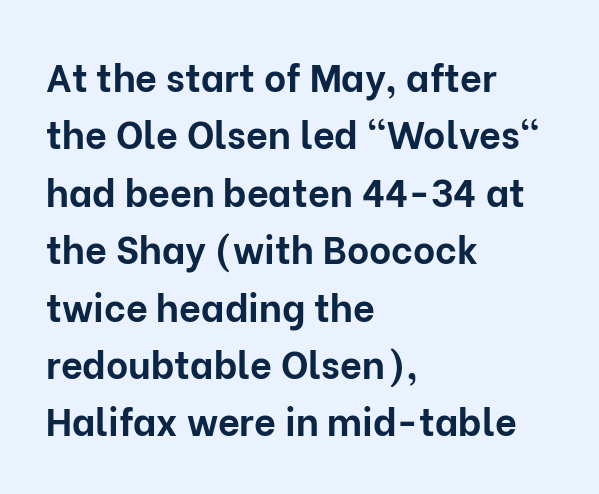
{"serif": "no", "italic": "no", "bold": "yes", "weight": "bold", "width": "normal", "stroke_contrast": "low", "x_height": "medium", "monospaced": "no", "underline": "no", "align": "left", "line_spacing": "normal", "line_spacing_ratio": 1.51, "letter_spacing": "normal", "letter_spacing_em": 0.0, "glyph_px": 38}
